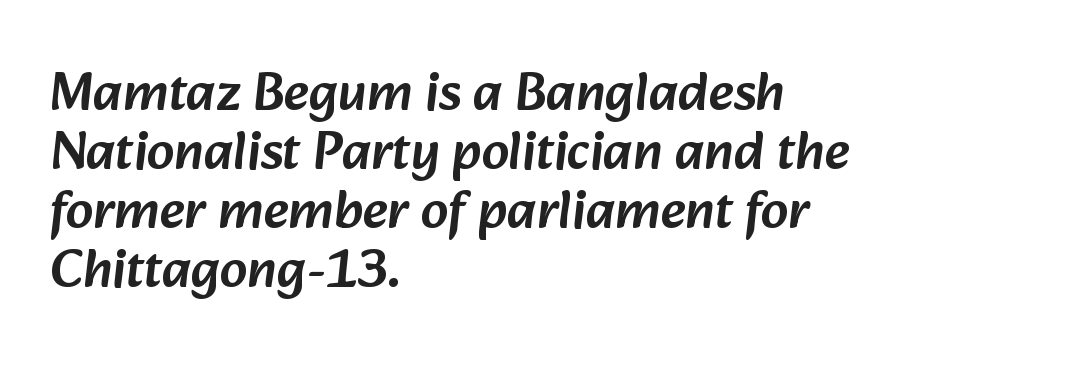
{"serif": "no", "width": "normal", "stroke_contrast": "low", "x_height": "medium", "monospaced": "no", "underline": "no", "align": "left", "line_spacing": "tight", "line_spacing_ratio": 1.09, "letter_spacing": "normal", "letter_spacing_em": 0.0, "glyph_px": 54}
